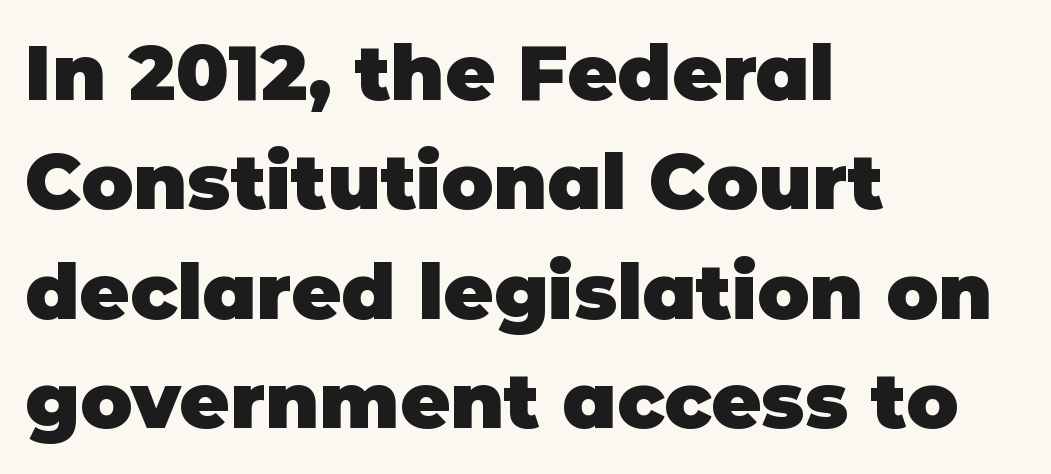
The image shows 77 px heavy sans-serif type, upright; set left-aligned, normal line spacing (1.42x), normal letter spacing, not underlined; low stroke contrast and a large x-height.
